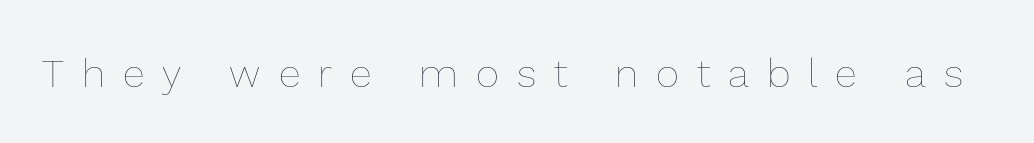
{"italic": "no", "bold": "no", "weight": "thin", "width": "normal", "x_height": "medium", "monospaced": "no", "underline": "no", "letter_spacing": "wide", "letter_spacing_em": 0.45, "glyph_px": 40}
